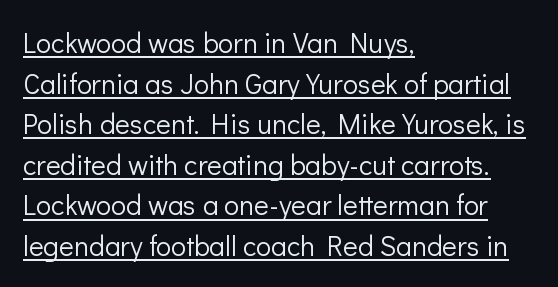
Q: Is the text bold? A: No.
Q: Is the text italic (slanted)? A: No, it is upright.
Q: Is the typeface a serif or a sans-serif typeface? A: Sans-serif.
Q: Is the text underlined? A: Yes.
Q: How is the paragraph aligned? A: Left-aligned.
Q: Is the spacing between letters normal or unusually wide? A: Normal.
Q: Is the spacing between lines tight, normal or loose? A: Normal.
Q: Width (condensed, normal, or wide)? A: Normal.
Q: Stroke contrast? A: Low.
Q: x-height? A: Medium.
Q: Monospaced? A: No.
